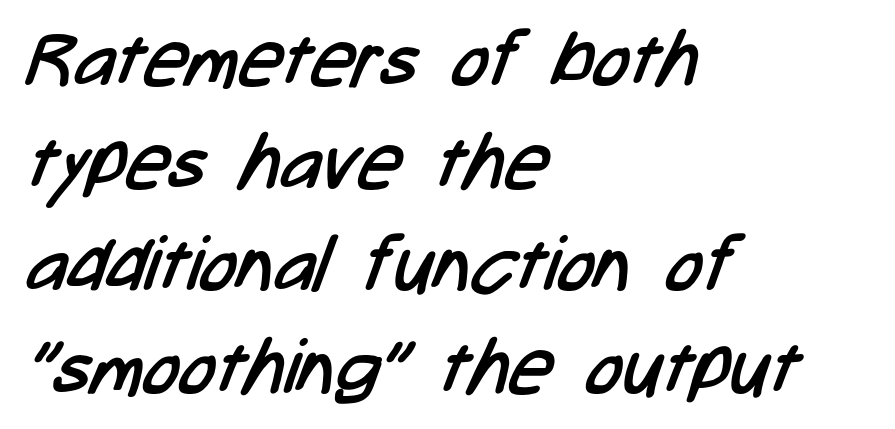
Short and long lines alike share a common starting point at left. Looks like regular typesetting: each glyph gets only the width it needs. Type style note: lacks serifs. Quick note: underline off. This sample keeps an unexceptional amount of space between lines.
